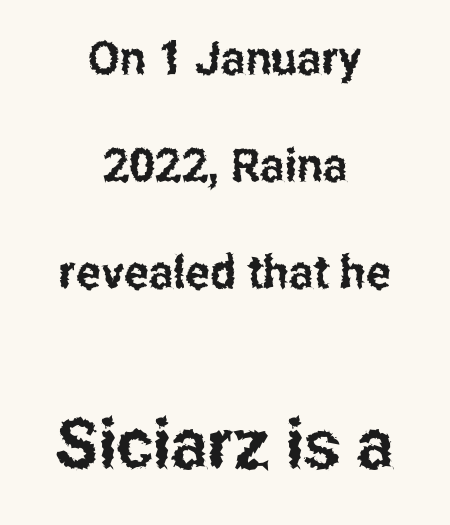
Characters follow at the spacing the type designer built in. In this sample the second text group is rendered at the bigger scale. Each row of text sits above clean, open space. What's the leading like? Stretched, with rows far apart.
